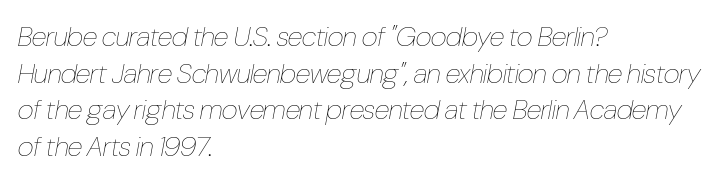
{"italic": "yes", "lean": "right", "slant_degrees": 10, "bold": "no", "weight": "thin", "width": "condensed", "stroke_contrast": "low", "x_height": "medium", "monospaced": "no", "underline": "no", "align": "left", "line_spacing": "normal", "line_spacing_ratio": 1.31, "letter_spacing": "normal", "letter_spacing_em": 0.0, "glyph_px": 28}
